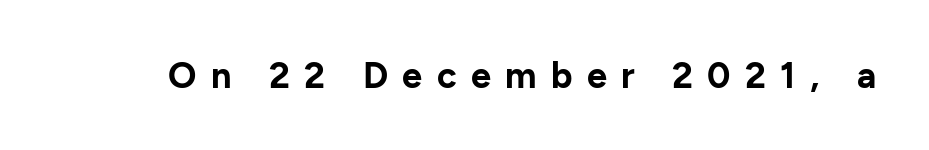
Nothing sits at the stroke ends, so this counts as sans-serif. The specimen omits any rule beneath the text block's lines. Notice how thick the strokes are: this is what a full bold looks like. Words appear elongated and porous because spacing is wide.
